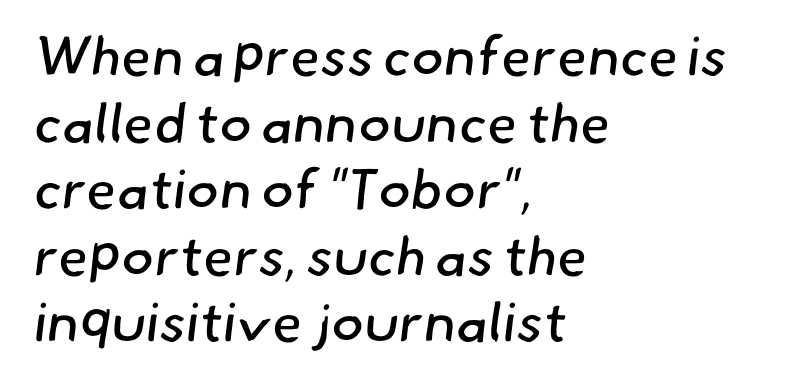
The image shows 55 px regular-weight sans-serif type; set left-aligned, line spacing 1.21x, normal letter spacing, not underlined; low stroke contrast and a small x-height.
